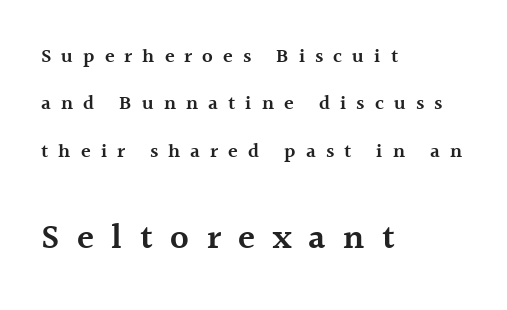
The image shows 35 px semibold serif type, upright; set left-aligned, loose line spacing (2.37x), unusually wide letter spacing (+0.5 em), not underlined; the second (bottom) block is 1.75x larger; a medium x-height.
